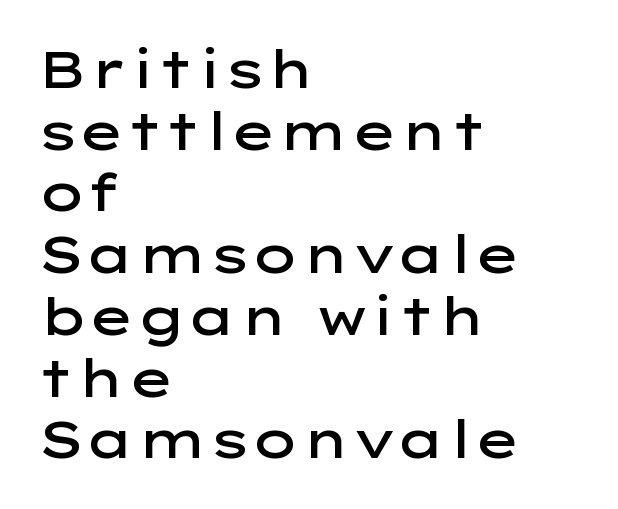
The image shows 51 px semibold, wide sans-serif type, upright; set left-aligned, line spacing 1.21x, normal letter spacing, not underlined; low stroke contrast and a medium x-height.
